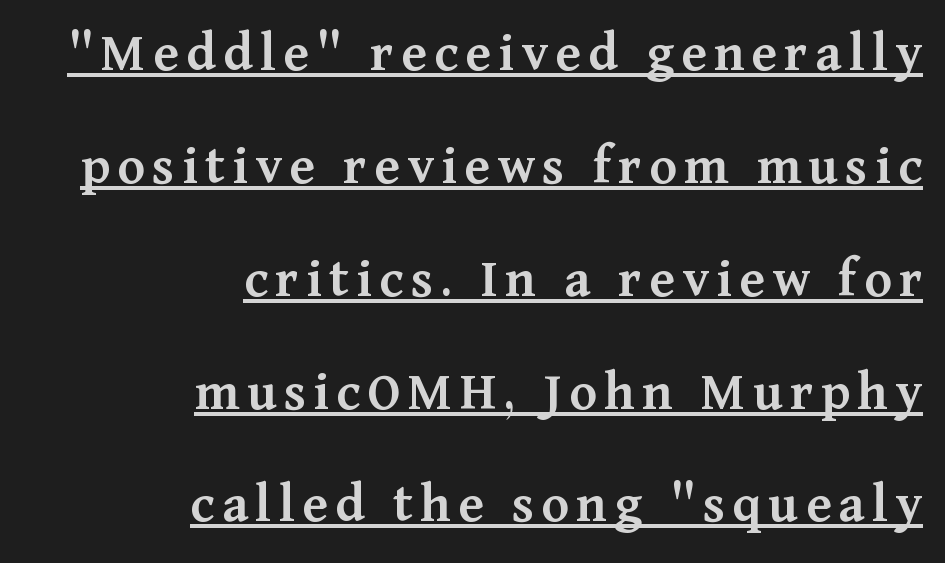
The image shows 57 px semibold serif type, upright; set right-aligned, loose line spacing (1.98x), underlined; medium stroke contrast and a medium x-height.
